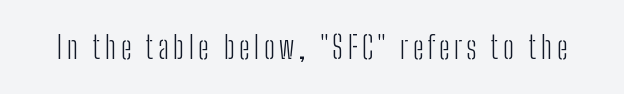
{"serif": "no", "italic": "no", "bold": "no", "weight": "light", "width": "condensed", "stroke_contrast": "low", "x_height": "medium", "monospaced": "no", "underline": "no", "glyph_px": 31}
